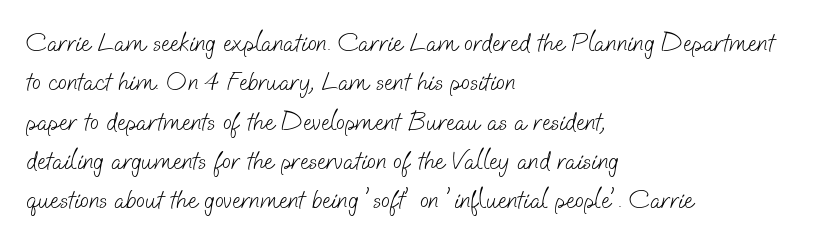
{"bold": "no", "underline": "no", "align": "left", "line_spacing": "normal", "line_spacing_ratio": 1.51, "letter_spacing": "normal", "letter_spacing_em": 0.0, "glyph_px": 26}
